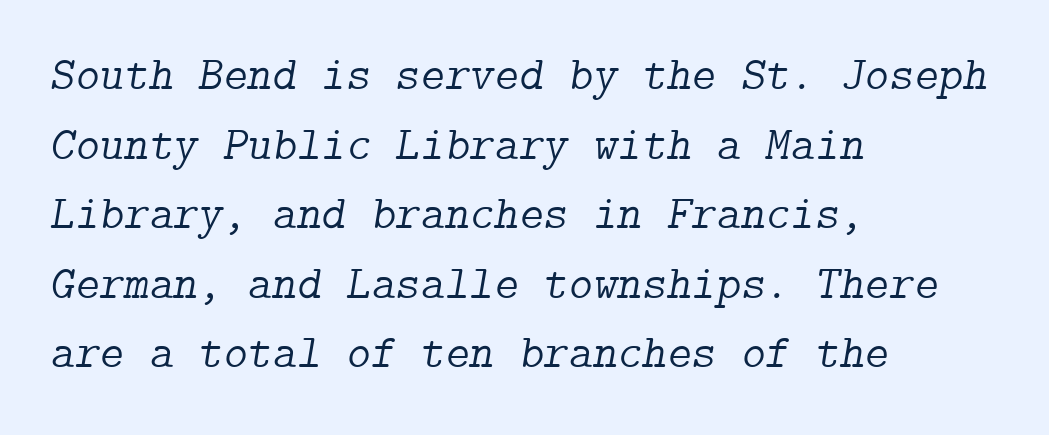
Q: Is the text bold? A: No.
Q: Is the text italic (slanted)? A: Yes, it leans right by about 9 degrees.
Q: Is the typeface a serif or a sans-serif typeface? A: Serif.
Q: Is the text underlined? A: No.
Q: How is the paragraph aligned? A: Left-aligned.
Q: Is the spacing between letters normal or unusually wide? A: Normal.
Q: Is the spacing between lines tight, normal or loose? A: Normal.
Q: Width (condensed, normal, or wide)? A: Normal.
Q: Stroke contrast? A: Low.
Q: x-height? A: Medium.
